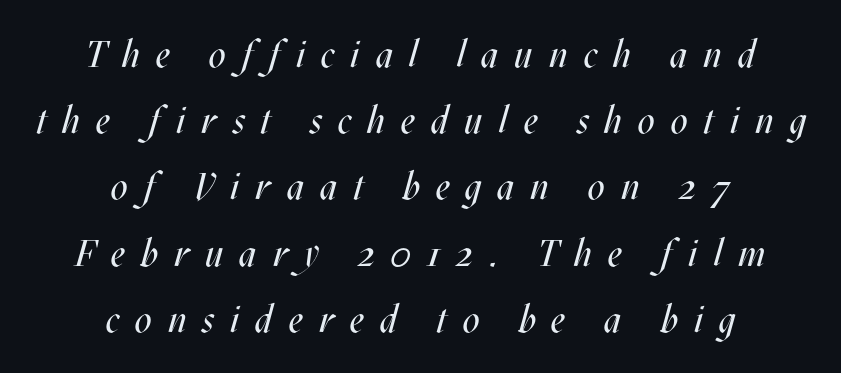
{"italic": "yes", "lean": "right", "slant_degrees": 17, "bold": "no", "weight": "regular", "width": "condensed", "stroke_contrast": "medium", "x_height": "large", "monospaced": "no", "underline": "no", "align": "center", "line_spacing_ratio": 1.79, "letter_spacing": "wide", "letter_spacing_em": 0.43, "glyph_px": 37}
